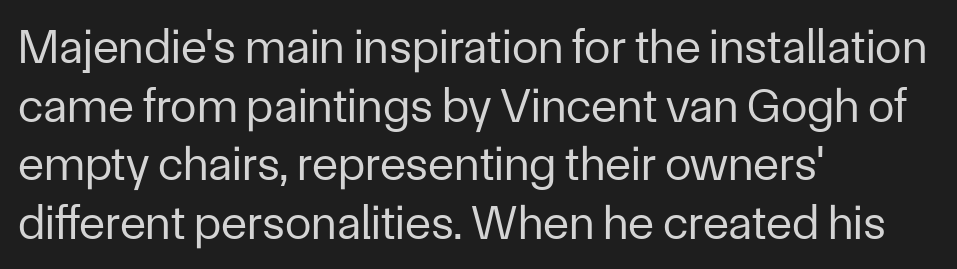
{"serif": "no", "italic": "no", "bold": "no", "weight": "regular", "width": "normal", "stroke_contrast": "low", "x_height": "medium", "monospaced": "no", "underline": "no", "align": "left", "line_spacing_ratio": 1.22, "letter_spacing": "normal", "letter_spacing_em": 0.0, "glyph_px": 48}
